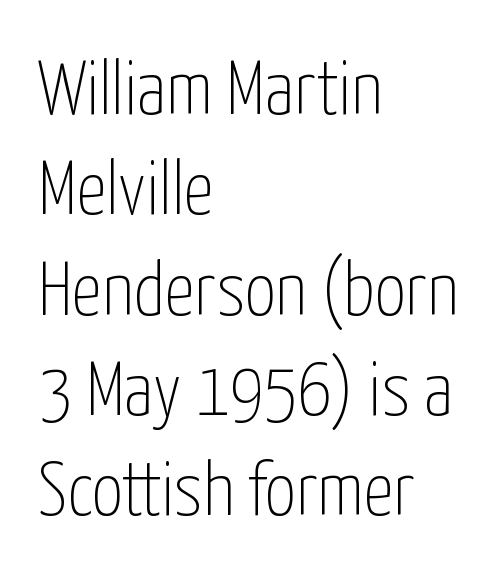
Q: Is the text bold? A: No.
Q: Is the text italic (slanted)? A: No, it is upright.
Q: Is the typeface a serif or a sans-serif typeface? A: Sans-serif.
Q: Is the text underlined? A: No.
Q: How is the paragraph aligned? A: Left-aligned.
Q: Is the spacing between letters normal or unusually wide? A: Normal.
Q: Is the spacing between lines tight, normal or loose? A: Normal.
Q: Width (condensed, normal, or wide)? A: Condensed.
Q: Stroke contrast? A: Low.
Q: x-height? A: Medium.
Q: Monospaced? A: No.
